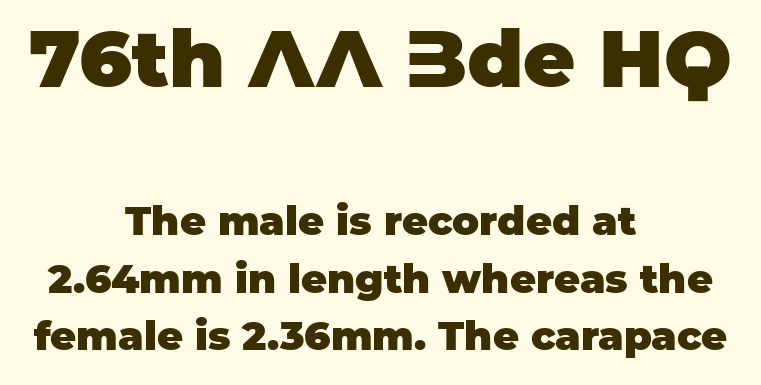
{"serif": "no", "italic": "no", "bold": "yes", "weight": "heavy", "width": "normal", "stroke_contrast": "low", "x_height": "large", "monospaced": "no", "underline": "no", "align": "center", "line_spacing": "normal", "line_spacing_ratio": 1.43, "letter_spacing": "normal", "letter_spacing_em": 0.0, "larger_block": "first", "size_ratio": 2.0, "glyph_px": 80}
